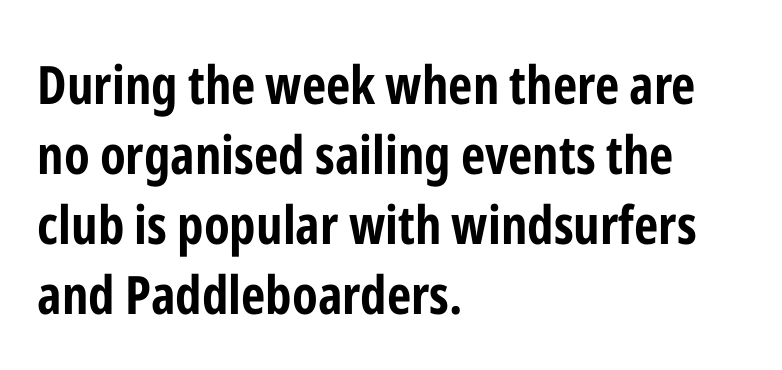
The image shows 53 px bold, condensed sans-serif type, upright; set left-aligned, normal line spacing (1.32x), normal letter spacing, not underlined; low stroke contrast and a medium x-height.
